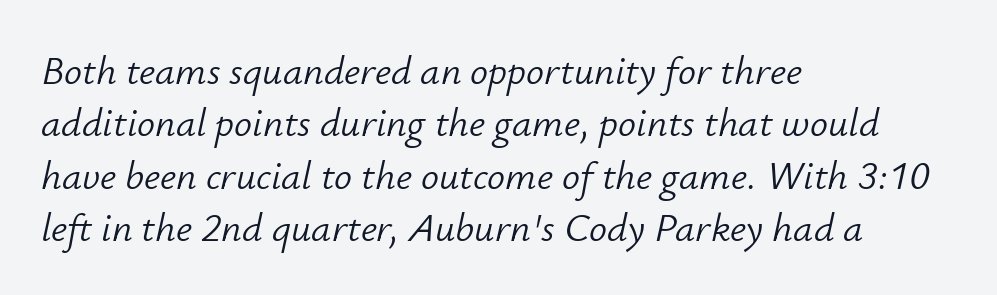
{"italic": "yes", "lean": "right", "slant_degrees": 12, "bold": "no", "weight": "light", "width": "normal", "stroke_contrast": "low", "x_height": "small", "monospaced": "no", "underline": "no", "align": "left", "line_spacing": "normal", "line_spacing_ratio": 1.31, "letter_spacing": "normal", "letter_spacing_em": 0.0, "glyph_px": 40}
